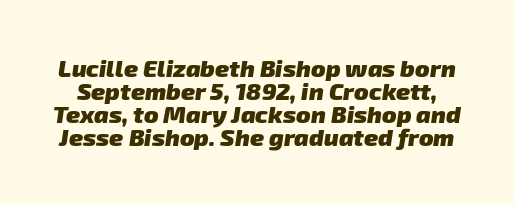
{"bold": "yes", "underline": "no", "line_spacing": "tight", "line_spacing_ratio": 0.96, "letter_spacing": "normal", "letter_spacing_em": 0.0, "glyph_px": 24}
